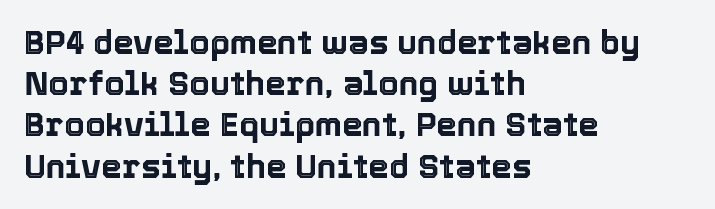
Q: Is the text italic (slanted)? A: No, it is upright.
Q: Is the text underlined? A: No.
Q: How is the paragraph aligned? A: Left-aligned.
Q: Is the spacing between letters normal or unusually wide? A: Normal.
Q: Is the spacing between lines tight, normal or loose? A: Normal.
Q: Width (condensed, normal, or wide)? A: Normal.
Q: x-height? A: Medium.
Q: Monospaced? A: No.
